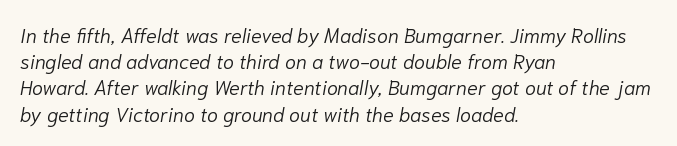
Q: Is the text bold? A: No.
Q: Is the text italic (slanted)? A: Yes, it leans right by about 10 degrees.
Q: Is the text underlined? A: No.
Q: How is the paragraph aligned? A: Left-aligned.
Q: Is the spacing between letters normal or unusually wide? A: Normal.
Q: Is the spacing between lines tight, normal or loose? A: Normal.
